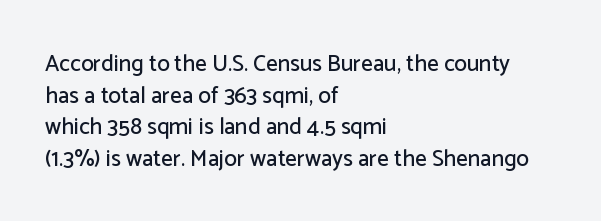
{"italic": "no", "underline": "no", "align": "left", "line_spacing": "normal", "line_spacing_ratio": 1.38, "letter_spacing": "normal", "letter_spacing_em": 0.0, "glyph_px": 23}
